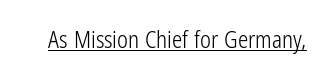
Students, observe the line beneath the letters — that is underlining. You can tell it's not italic because the verticals are truly vertical. Stems here are at most as thick as an everyday book face. Between one letter and the next there's only the usual sliver of space.
